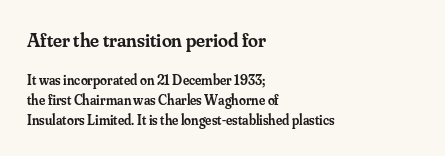
Q: Is the text bold? A: Semi-bold.
Q: Is the text italic (slanted)? A: No, it is upright.
Q: Is the text underlined? A: No.
Q: How is the paragraph aligned? A: Left-aligned.
Q: Is the spacing between letters normal or unusually wide? A: Normal.
Q: Is the spacing between lines tight, normal or loose? A: Normal.
Q: Which block of text is set in a larger size, the first (top) or the second (bottom)? A: The first (top) one.
